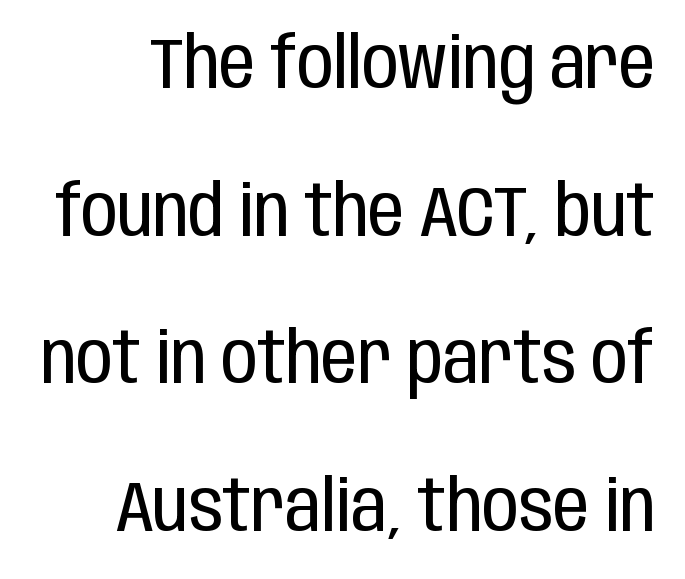
Posture: straight, roman, zero tilt. The area under the type is left untouched. This rendering leaves character spacing at its baseline value. Stems here are at most as thick as an everyday book face. Summary of vertical rhythm: relaxed, with wide interline spacing.
